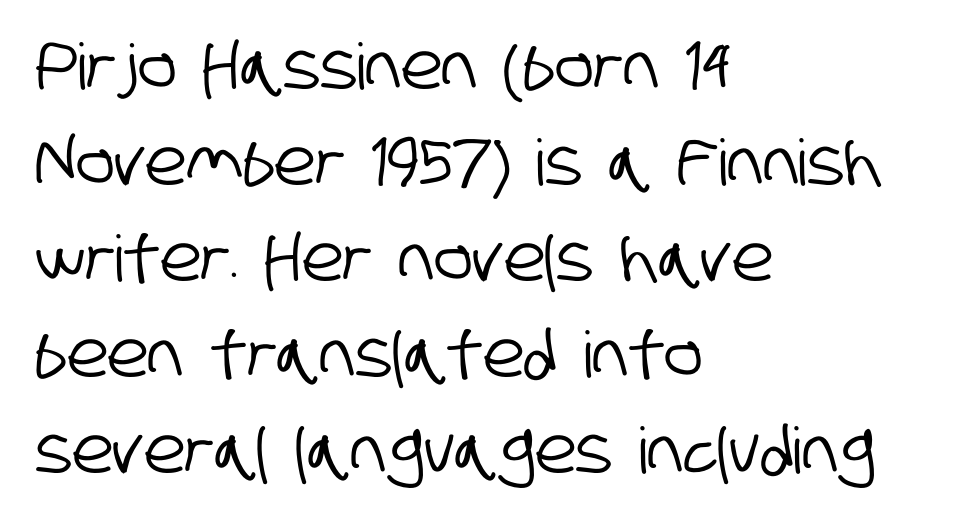
The image shows 64 px condensed sans-serif type; set left-aligned, normal line spacing (1.5x), normal letter spacing, not underlined; low stroke contrast and a large x-height.
